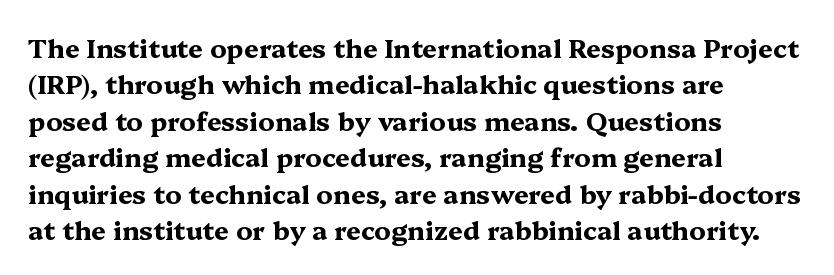
{"italic": "no", "bold": "yes", "underline": "no", "align": "left", "line_spacing": "normal", "line_spacing_ratio": 1.4, "letter_spacing": "normal", "letter_spacing_em": 0.0, "glyph_px": 26}
